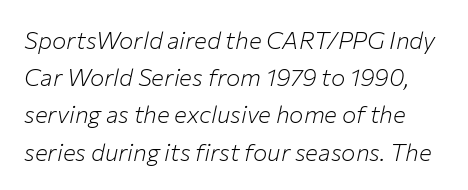
Q: Is the text bold? A: No.
Q: Is the text italic (slanted)? A: Yes, it leans right by about 12 degrees.
Q: Is the text underlined? A: No.
Q: Is the spacing between letters normal or unusually wide? A: Normal.
Q: Is the spacing between lines tight, normal or loose? A: Normal.
